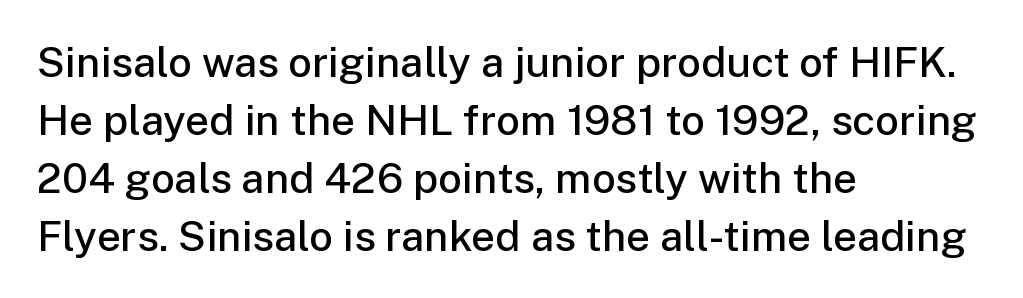
The image shows 42 px semibold sans-serif type, upright; set left-aligned, normal line spacing (1.38x), normal letter spacing, not underlined; low stroke contrast and a medium x-height.
